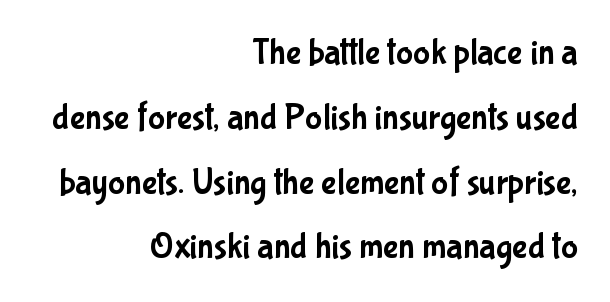
The image shows 36 px condensed sans-serif type, upright; set right-aligned, line spacing 1.8x, normal letter spacing, not underlined; low stroke contrast and a medium x-height.
